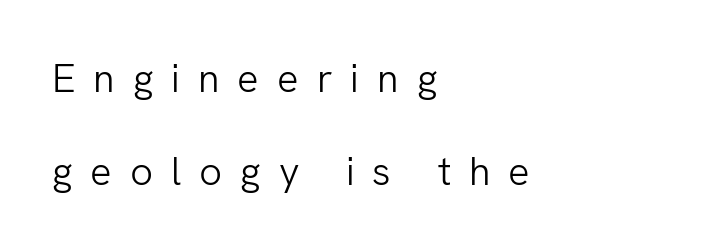
The passage shown stacks its lines with a broad gap. No letter is thick-stroked: the sample isn't bold. The rendering uses natural spacing where letterforms have individual widths. Ordinary non-slanted type is in use. Decoration check: the copy has no underline. Words appear elongated and porous because spacing is wide.
